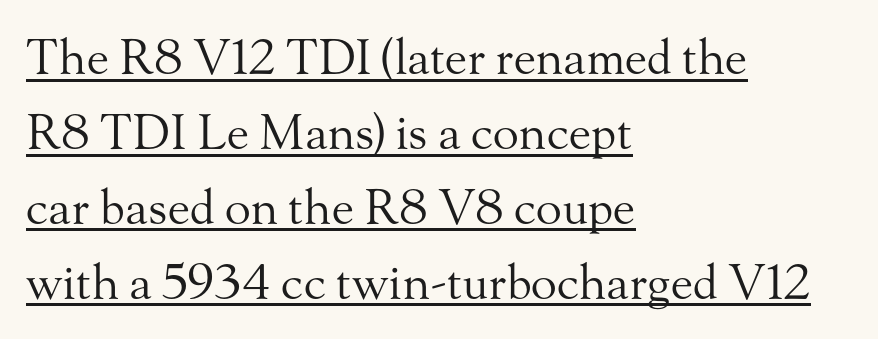
The image shows 48 px regular-weight serif type, upright; set left-aligned, normal line spacing (1.56x), normal letter spacing, underlined; medium stroke contrast and a small x-height.
